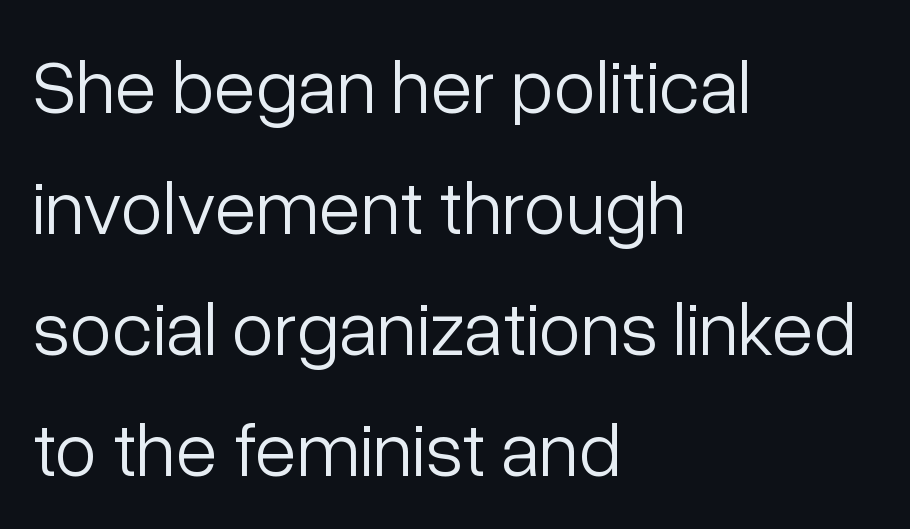
Where is the straight margin? On the left. Unbolded letterforms with no extra heft. Examine the stroke ends and you'll find no serifs. Any mark beneath the type? The region is blank.
